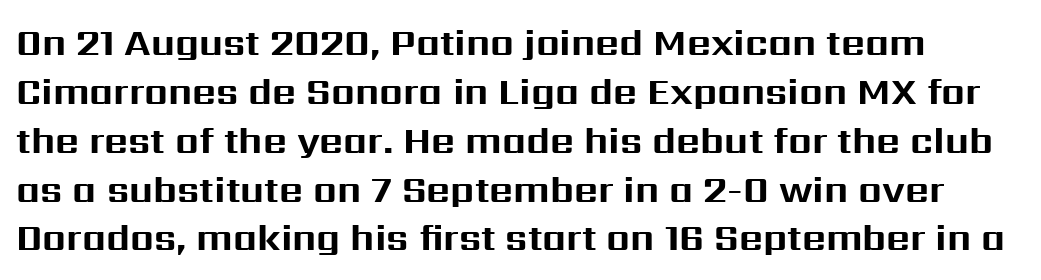
Chunky letters — that's bold for sure. Notice how descenders clear the ascenders below comfortably — that's standard leading. Nope, no serifs anywhere on these letters. Here the designer chose a conventional face with non-uniform glyph widths. Spacing between characters is what you'd get straight out of the box.
